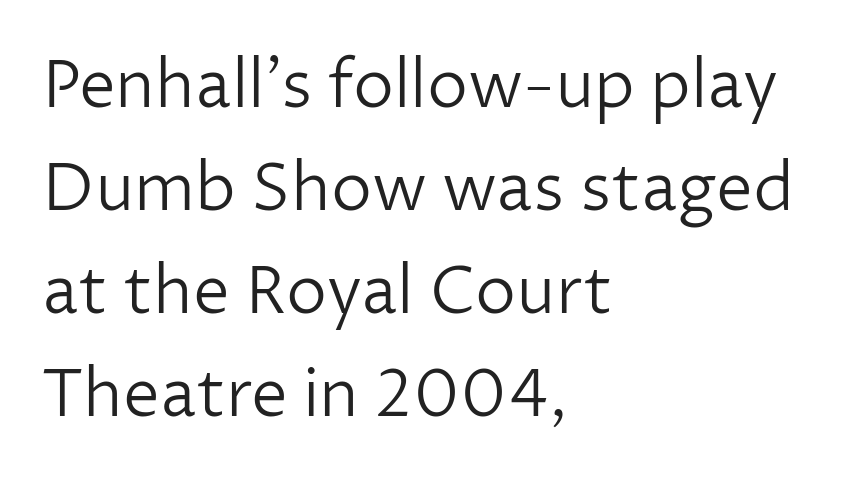
{"serif": "no", "italic": "no", "bold": "no", "weight": "light", "width": "normal", "stroke_contrast": "low", "x_height": "medium", "monospaced": "no", "underline": "no", "align": "left", "line_spacing": "normal", "line_spacing_ratio": 1.56, "letter_spacing": "normal", "letter_spacing_em": 0.0, "glyph_px": 66}
